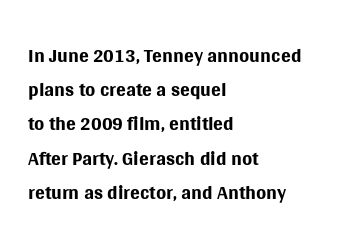
This rendering leaves character spacing at its baseline value. The rendering anchors every line to the left-hand side. The font family rendered here belongs to the sans-serif group. The axis of the letterforms is exactly vertical. The face used here is proportionally spaced, like ordinary book or web type.
